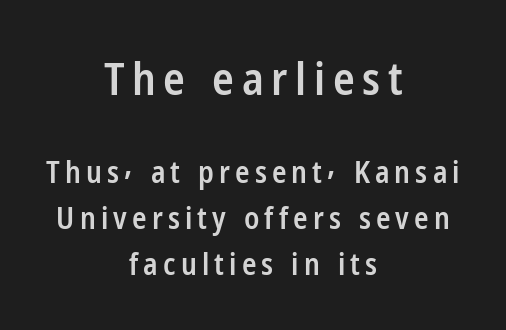
Line starts and ends both wander, symmetrically. The typeface chosen for these lines omits serifs. Reading top to bottom, the characters get smaller at the block break. Every character sits straight up, as roman type does.
